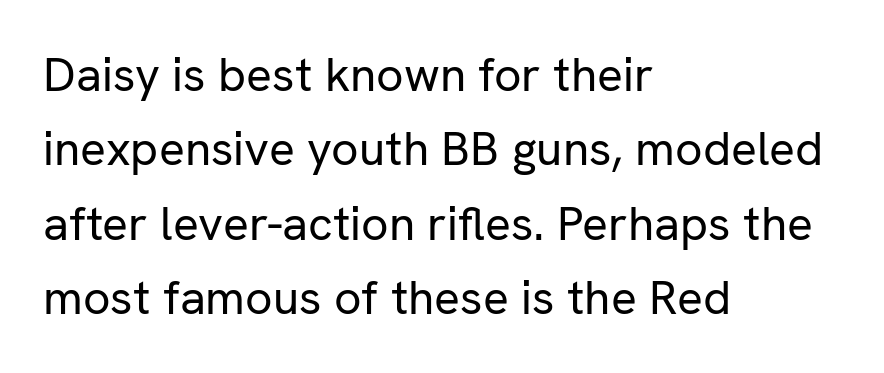
The image shows 48 px regular-weight sans-serif type, upright; set left-aligned, normal line spacing (1.55x), normal letter spacing, not underlined; low stroke contrast and a medium x-height.
